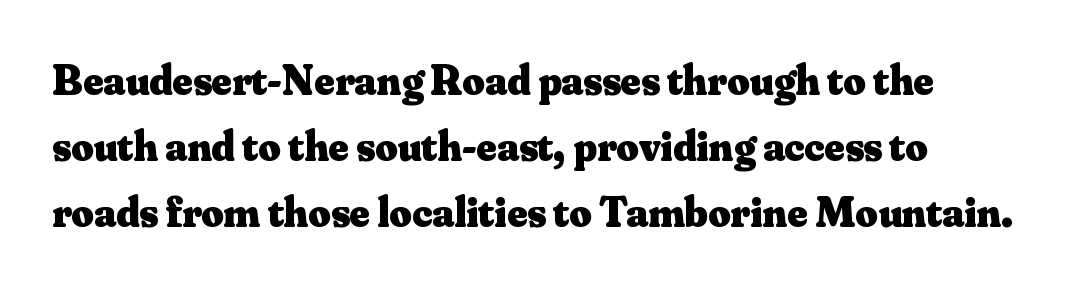
Descenders are the only things crossing below the line. Spacing verdict: proportional, widths tailored to each character. The typography opts for an upright posture over an oblique one. Nobody touched the tracking dial on this one. Each letter's strokes conclude with small projecting serifs.
